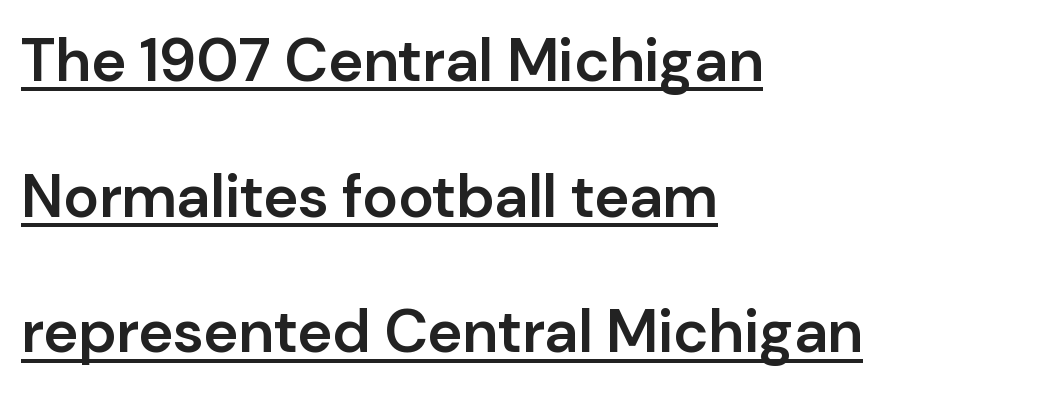
The image shows 60 px semibold sans-serif type, upright; set left-aligned, loose line spacing (2.26x), normal letter spacing, underlined; low stroke contrast and a medium x-height.
